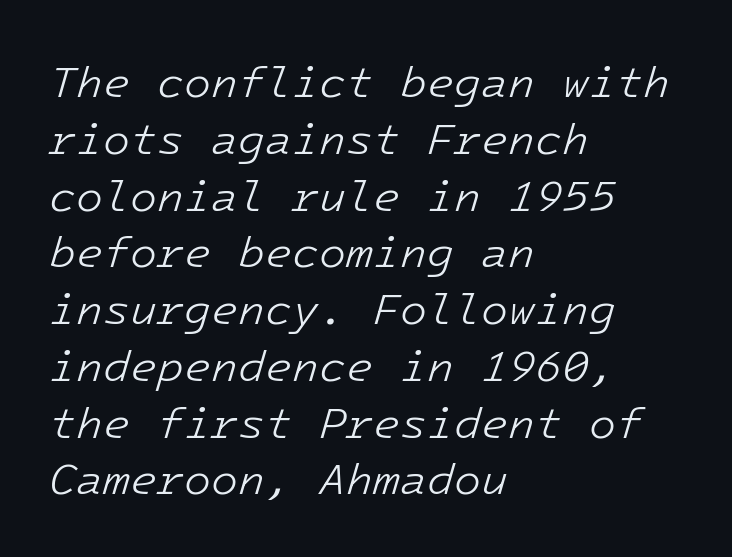
{"italic": "yes", "lean": "right", "slant_degrees": 16, "bold": "no", "weight": "light", "width": "normal", "stroke_contrast": "low", "x_height": "medium", "monospaced": "yes", "underline": "no", "align": "left", "line_spacing": "normal", "line_spacing_ratio": 1.29, "letter_spacing": "normal", "letter_spacing_em": 0.0, "glyph_px": 44}
